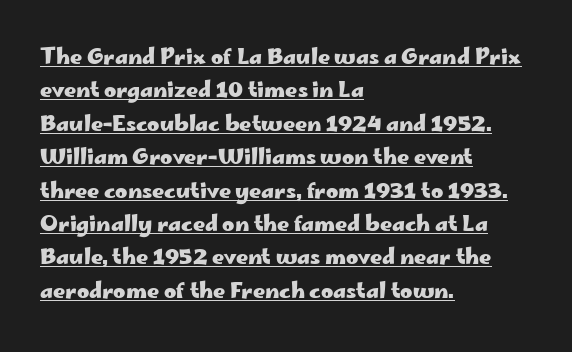
{"italic": "no", "bold": "yes", "underline": "yes", "align": "left", "line_spacing": "normal", "line_spacing_ratio": 1.59, "letter_spacing": "normal", "letter_spacing_em": 0.0, "glyph_px": 21}
